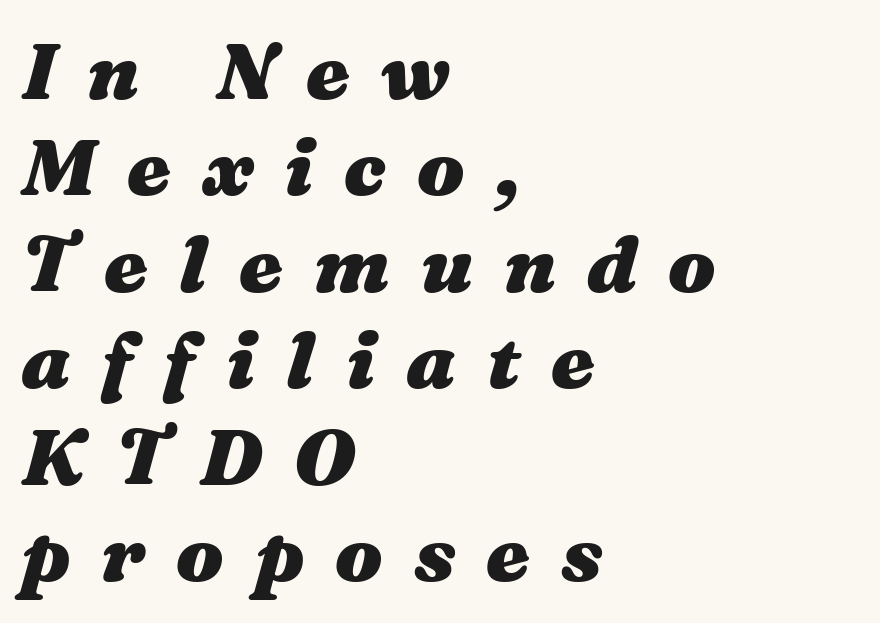
The image shows 79 px heavy, wide type, italic (leaning right); set left-aligned, line spacing 1.22x, unusually wide letter spacing (+0.39 em), not underlined; medium stroke contrast and a medium x-height.
